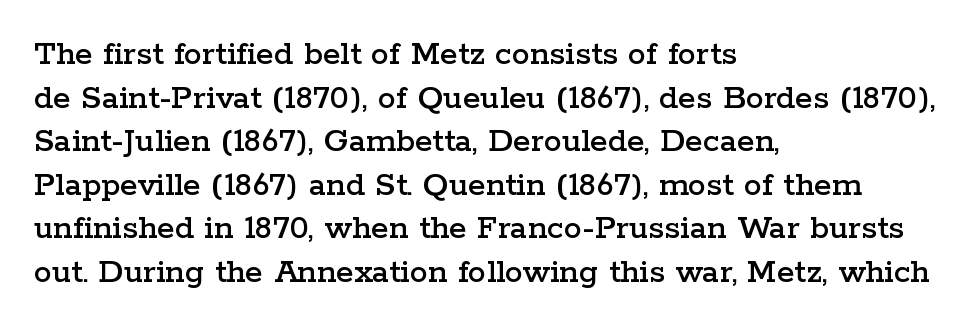
Check under the words: just untouched page. Is this a sans? No — the strokes have serifs. The letters advance in unequal steps, a hallmark of proportional type. These lines are set flush left with a ragged right edge. The rendering keeps characters at their native spacing.
